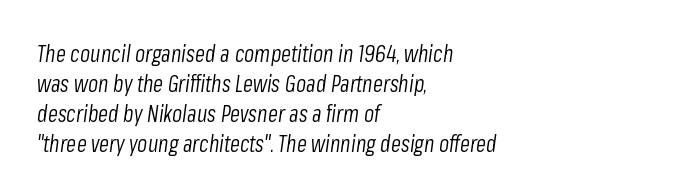
Horizontally, the lines are justified to the leading edge only. Stem width sits at or under what a default text font uses. Characters are canted at an angle relative to the baseline's perpendicular. The designer left line spacing at the default.
